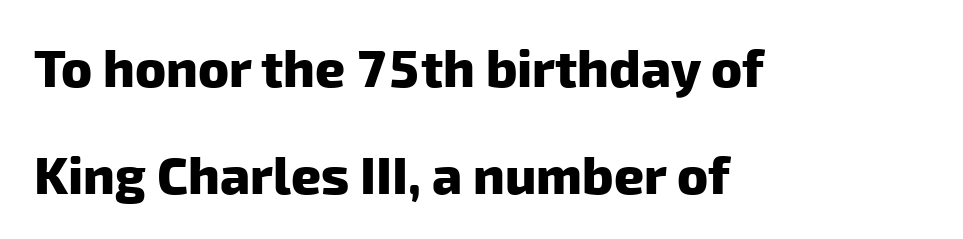
Q: Is the text bold? A: Yes.
Q: Is the typeface a serif or a sans-serif typeface? A: Sans-serif.
Q: Is the text underlined? A: No.
Q: How is the paragraph aligned? A: Left-aligned.
Q: Is the spacing between letters normal or unusually wide? A: Normal.
Q: Is the spacing between lines tight, normal or loose? A: Loose.
Q: Width (condensed, normal, or wide)? A: Normal.
Q: Stroke contrast? A: Low.
Q: x-height? A: Medium.
Q: Monospaced? A: No.
